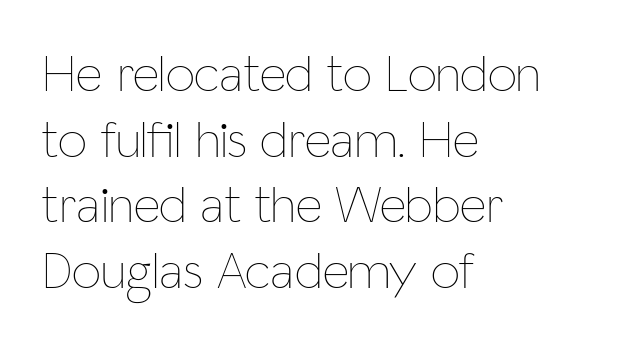
Inter-character spacing is left at the font's built-in metrics. Compared with a typical body face, this is equally light or lighter still. The paragraph shown leans on its left margin. Evenly set lines give the paragraph a standard silhouette. Each letter keeps its own natural width here, so spacing adapts to shape.
